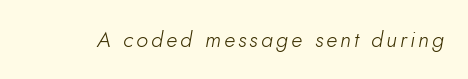
Q: Is the text bold? A: No.
Q: Is the text italic (slanted)? A: Yes, it leans right by about 10 degrees.
Q: Is the text underlined? A: No.
